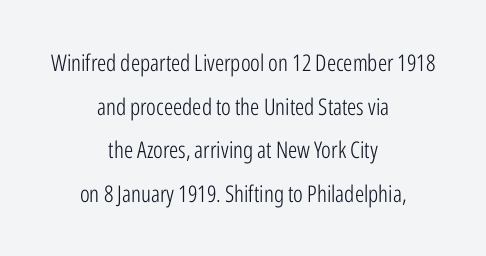
Q: Is the text bold? A: No.
Q: Is the text italic (slanted)? A: No, it is upright.
Q: Is the text underlined? A: No.
Q: How is the paragraph aligned? A: Centered.
Q: Is the spacing between letters normal or unusually wide? A: Normal.
Q: Is the spacing between lines tight, normal or loose? A: Loose.
